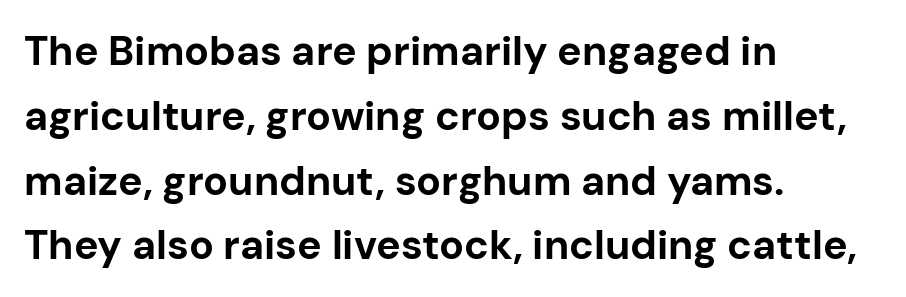
The image shows 41 px bold sans-serif type, upright; set left-aligned, normal line spacing (1.58x), normal letter spacing, not underlined; low stroke contrast and a medium x-height.
